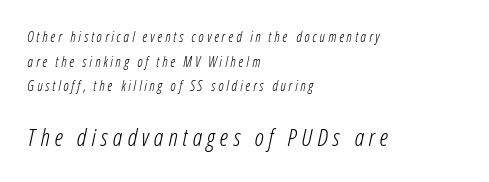
Check under the words: just untouched page. Emphasis-style slanted type is in use. Two sizes are in play, and the larger belongs to the second block. The cut favours lightness, reaching ordinary text weight at its darkest. Compared with a centered layout, this one pins lines to the left instead.
